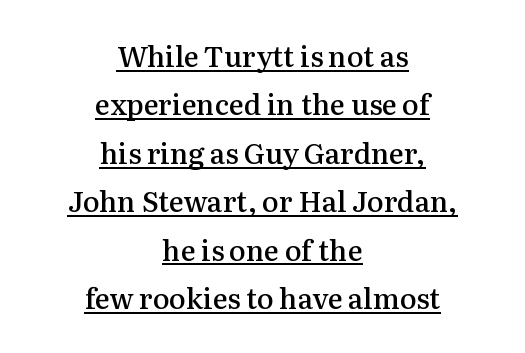
{"serif": "yes", "italic": "no", "bold": "semi", "weight": "semibold", "width": "normal", "stroke_contrast": "medium", "x_height": "medium", "monospaced": "no", "underline": "yes", "align": "center", "line_spacing_ratio": 1.73, "letter_spacing": "normal", "letter_spacing_em": 0.0, "glyph_px": 28}
